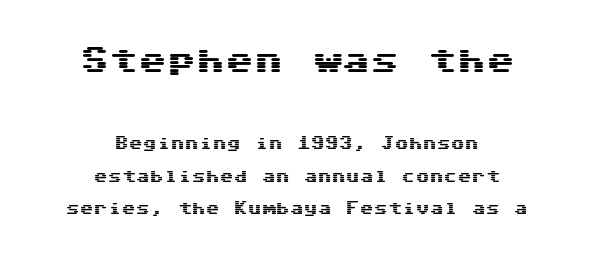
{"serif": "no", "italic": "no", "width": "wide", "stroke_contrast": "medium", "x_height": "medium", "underline": "no", "align": "center", "line_spacing": "loose", "line_spacing_ratio": 2.31, "letter_spacing": "normal", "letter_spacing_em": 0.0, "larger_block": "first", "size_ratio": 2.07, "glyph_px": 29}
